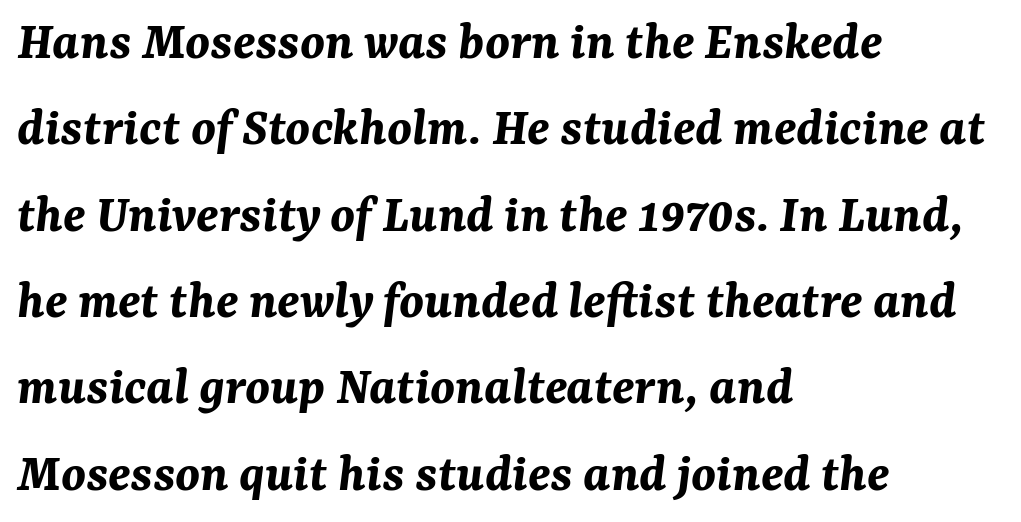
Q: Is the text bold? A: Yes.
Q: Is the text italic (slanted)? A: Yes, it leans right by about 7 degrees.
Q: Is the text underlined? A: No.
Q: How is the paragraph aligned? A: Left-aligned.
Q: Is the spacing between letters normal or unusually wide? A: Normal.
Q: Is the spacing between lines tight, normal or loose? A: Normal.
Q: Width (condensed, normal, or wide)? A: Normal.
Q: Stroke contrast? A: Medium.
Q: x-height? A: Medium.
Q: Monospaced? A: No.
